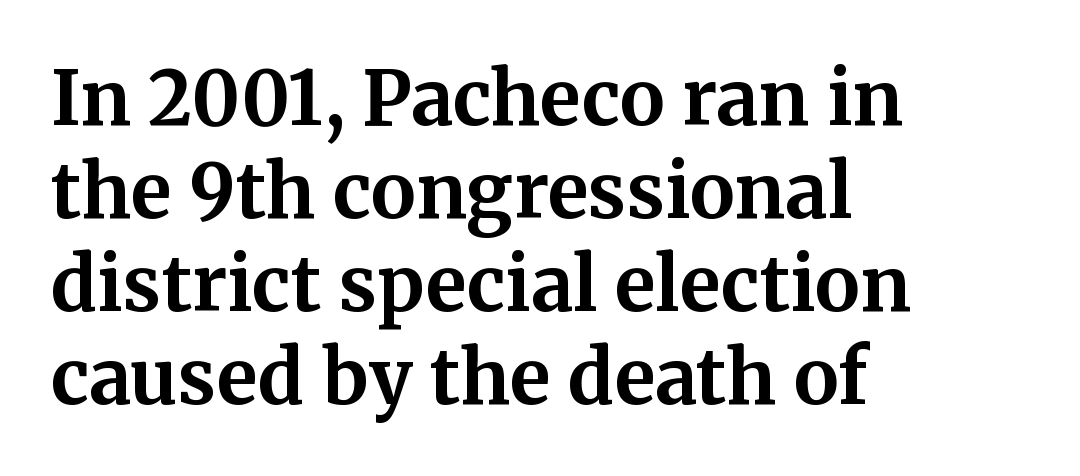
These lines are set flush left with a ragged right edge. This rendering features lettering with no underline. The rendering uses a bold face; every stroke is thick and dark. Proportional: the letters do not fall into vertical columns. The face used here is rendered with its standard letterfit. Classification — serif.
